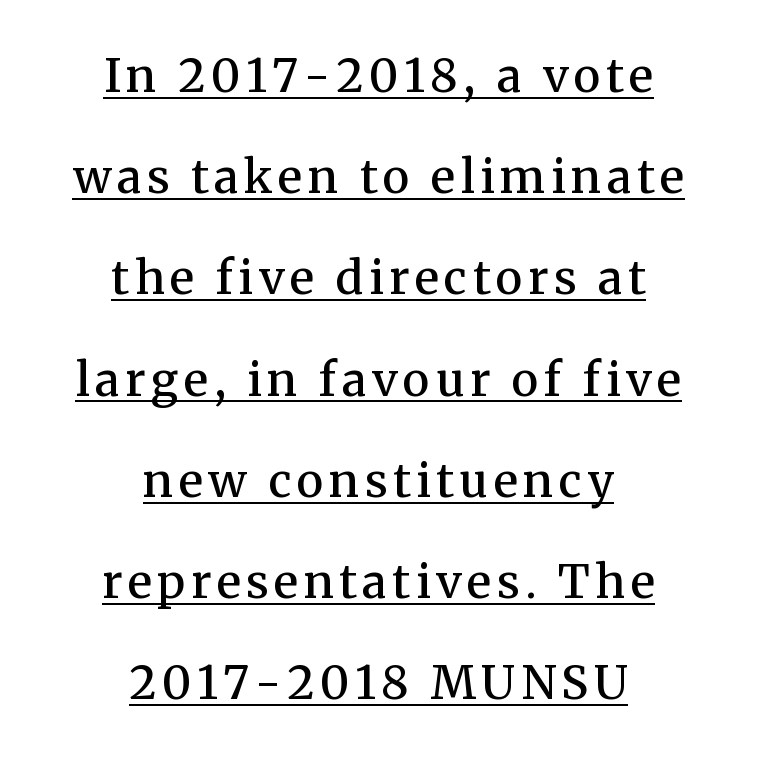
{"serif": "yes", "italic": "no", "bold": "semi", "weight": "semibold", "width": "normal", "stroke_contrast": "medium", "x_height": "medium", "monospaced": "no", "underline": "yes", "align": "center", "line_spacing": "loose", "line_spacing_ratio": 2.2, "glyph_px": 46}
